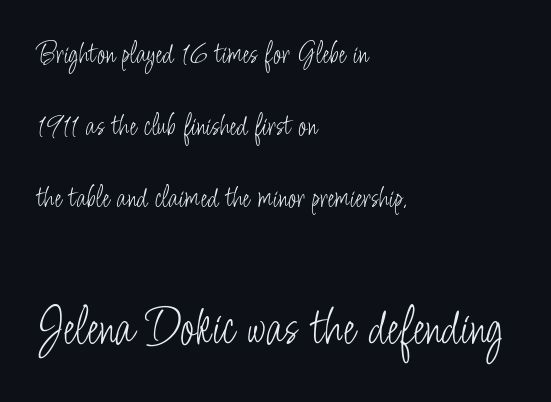
The rag falls on the right side of this text block. Has an underline been added? It has not. Is the type heavy? It reads as light-to-regular instead. There is no visible air inserted between adjacent glyphs.
